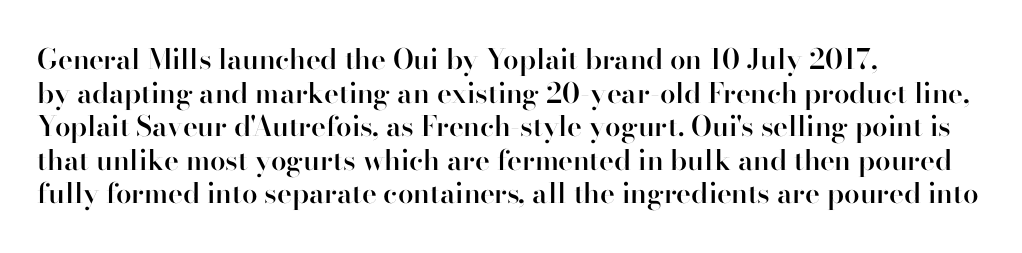
The image shows 28 px semibold sans-serif type, upright; set left-aligned, line spacing 1.2x, normal letter spacing, not underlined; high stroke contrast and a small x-height.
